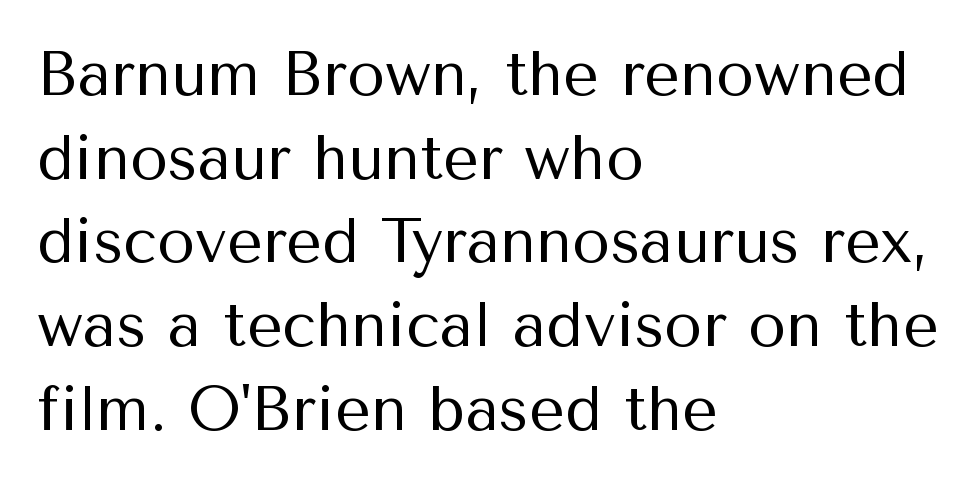
The image shows 62 px regular-weight sans-serif type, upright; set left-aligned, normal line spacing (1.35x), normal letter spacing, not underlined; medium stroke contrast and a medium x-height.
